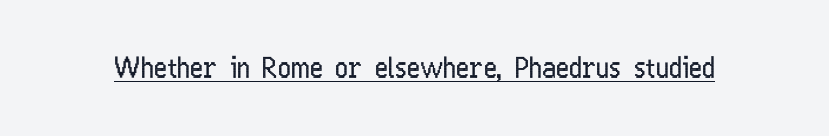
Q: Is the text bold? A: No.
Q: Is the text italic (slanted)? A: No, it is upright.
Q: Is the typeface a serif or a sans-serif typeface? A: Sans-serif.
Q: Is the text underlined? A: Yes.
Q: Is the spacing between letters normal or unusually wide? A: Normal.
Q: Width (condensed, normal, or wide)? A: Condensed.
Q: Stroke contrast? A: Low.
Q: x-height? A: Medium.
Q: Monospaced? A: No.
